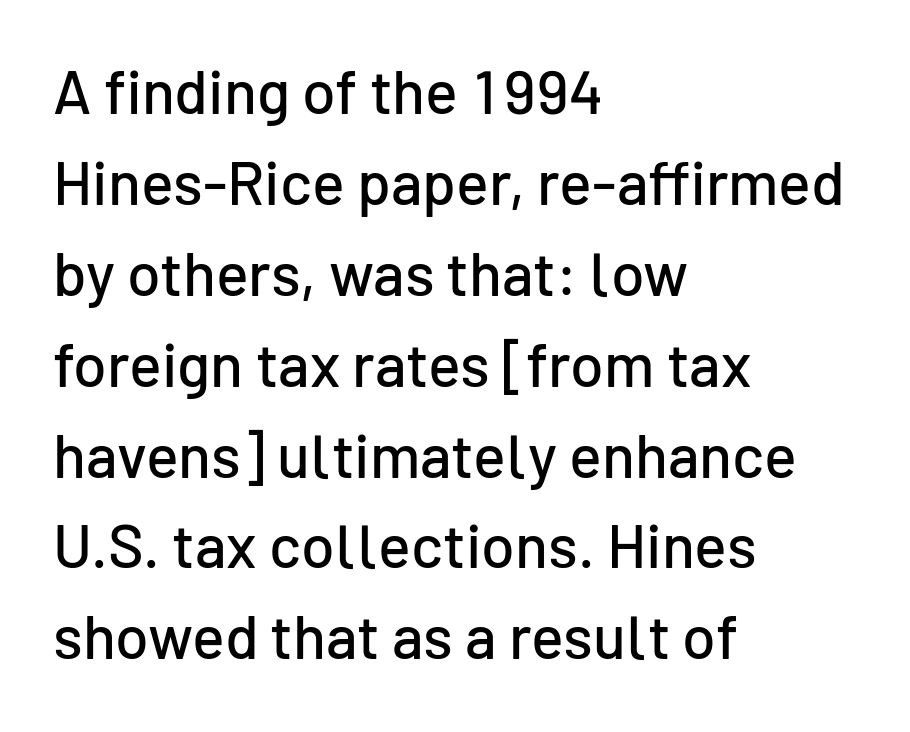
Q: Is the text italic (slanted)? A: No, it is upright.
Q: Is the typeface a serif or a sans-serif typeface? A: Sans-serif.
Q: Is the text underlined? A: No.
Q: How is the paragraph aligned? A: Left-aligned.
Q: Is the spacing between letters normal or unusually wide? A: Normal.
Q: Is the spacing between lines tight, normal or loose? A: Normal.
Q: Width (condensed, normal, or wide)? A: Normal.
Q: Stroke contrast? A: Low.
Q: x-height? A: Medium.
Q: Monospaced? A: No.
